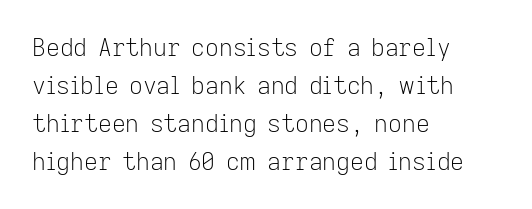
Caption: standard tracking, unaltered. How would I describe the line gaps? Plain and ordinary. Notice how the stems are strictly vertical — no italics here. The typeface has the unassuming heft of standard copy or less. The lines are quadded left.
